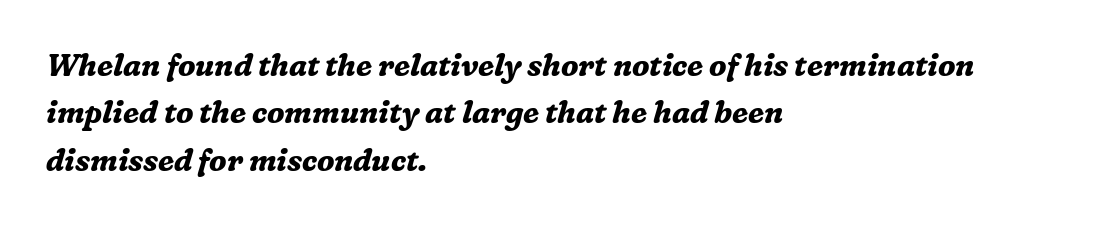
Q: Is the text bold? A: Yes.
Q: Is the text italic (slanted)? A: Yes, it leans right by about 16 degrees.
Q: Is the typeface a serif or a sans-serif typeface? A: Serif.
Q: Is the text underlined? A: No.
Q: How is the paragraph aligned? A: Left-aligned.
Q: Is the spacing between letters normal or unusually wide? A: Normal.
Q: Is the spacing between lines tight, normal or loose? A: Normal.
Q: Width (condensed, normal, or wide)? A: Normal.
Q: Stroke contrast? A: Medium.
Q: x-height? A: Medium.
Q: Monospaced? A: No.
